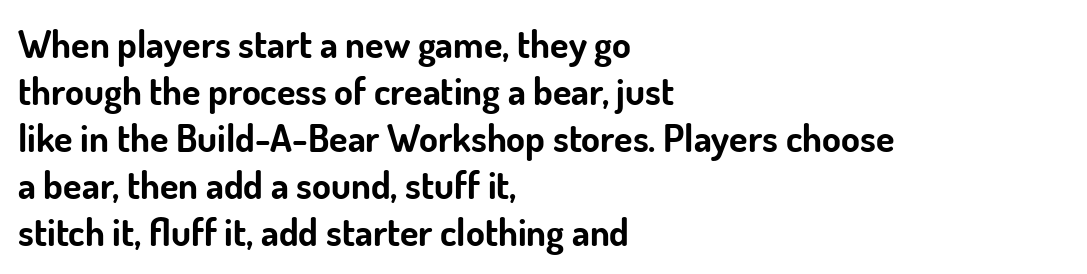
These lines are rendered in a variable-pitch font. The space beneath each line is pristine and unruled. Compared with an ordinary text face, these strokes are far heavier — a full bold. Caption: standard tracking, unaltered. The font family rendered here belongs to the sans-serif group.
